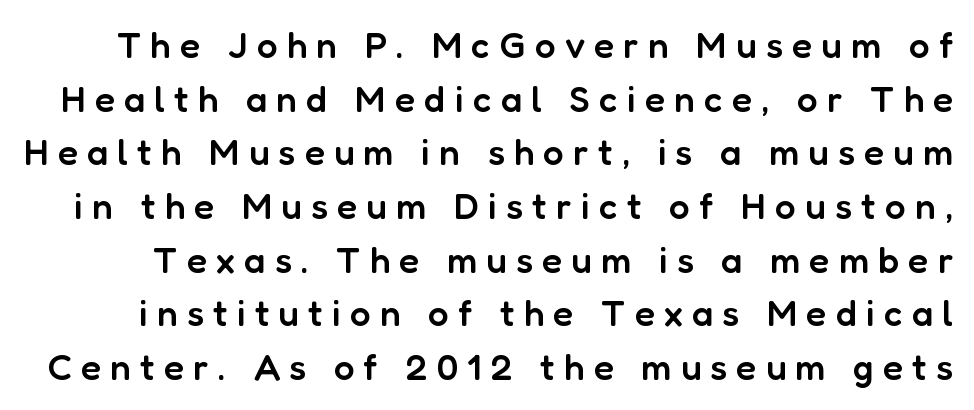
{"serif": "no", "italic": "no", "bold": "semi", "weight": "semibold", "width": "normal", "stroke_contrast": "low", "x_height": "medium", "monospaced": "no", "underline": "no", "line_spacing": "normal", "line_spacing_ratio": 1.45, "letter_spacing": "wide", "letter_spacing_em": 0.25, "glyph_px": 37}
